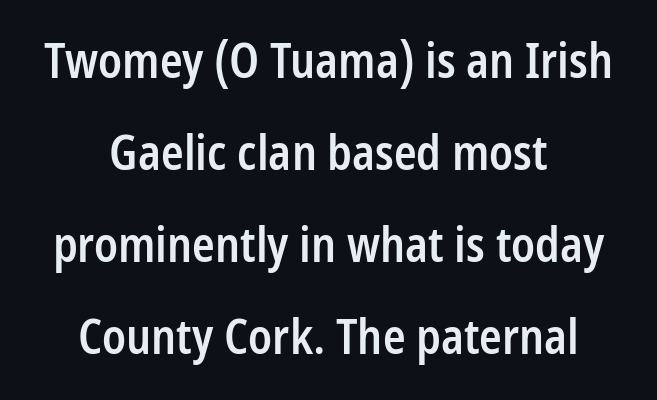
The image shows 47 px semibold, condensed sans-serif type, upright; set centered, loose line spacing (1.96x), normal letter spacing, not underlined; low stroke contrast and a medium x-height.
